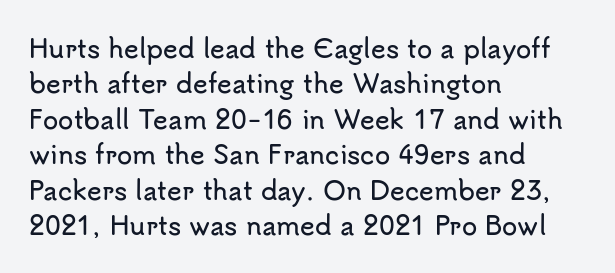
Q: Is the text italic (slanted)? A: No, it is upright.
Q: Is the text underlined? A: No.
Q: How is the paragraph aligned? A: Left-aligned.
Q: Is the spacing between letters normal or unusually wide? A: Normal.
Q: Is the spacing between lines tight, normal or loose? A: Normal.
